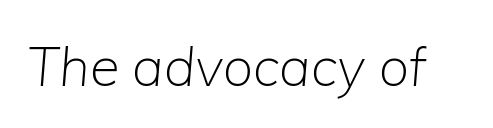
{"italic": "yes", "lean": "right", "slant_degrees": 5, "bold": "no", "weight": "light", "width": "normal", "stroke_contrast": "low", "x_height": "medium", "monospaced": "no", "underline": "no", "letter_spacing": "normal", "letter_spacing_em": 0.0, "glyph_px": 54}
